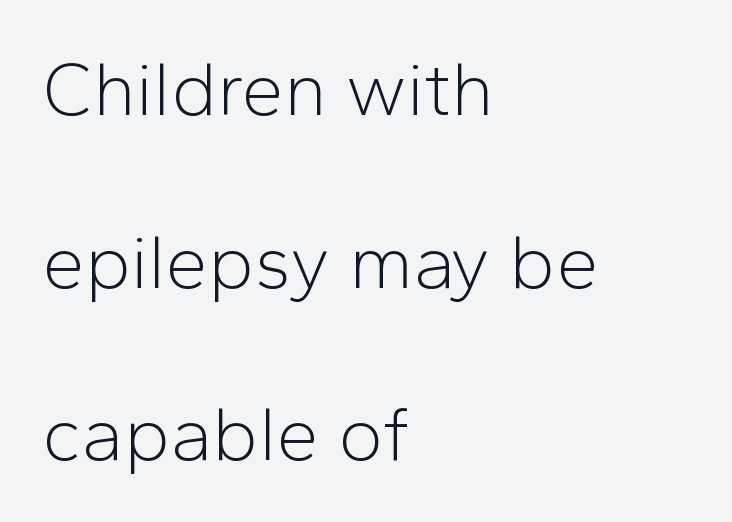
{"serif": "no", "italic": "no", "bold": "no", "weight": "light", "width": "normal", "stroke_contrast": "low", "x_height": "medium", "monospaced": "no", "underline": "no", "align": "left", "line_spacing": "loose", "line_spacing_ratio": 2.27, "letter_spacing": "normal", "letter_spacing_em": 0.0, "glyph_px": 76}
